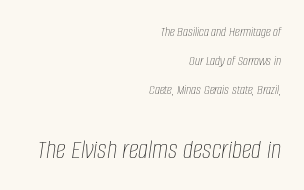
Letters rest on an invisible, unmarked baseline. Emphasis-style slanted type is in use. Proportional: the letters do not fall into vertical columns. Alignment: flush right. Caption: standard tracking, unaltered. A quiet, ordinary-to-light weight characterises the typeface.
